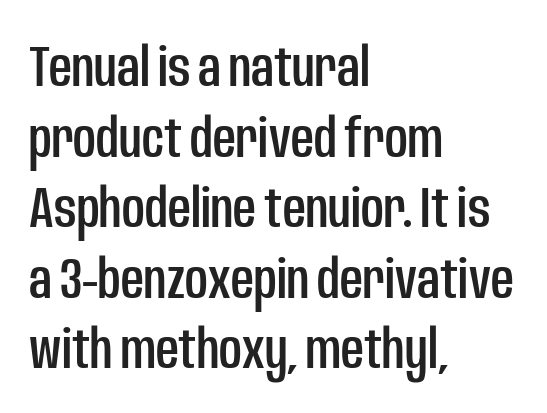
{"serif": "no", "italic": "no", "width": "condensed", "stroke_contrast": "low", "x_height": "large", "monospaced": "no", "underline": "no", "align": "left", "line_spacing": "normal", "line_spacing_ratio": 1.26, "letter_spacing": "normal", "letter_spacing_em": 0.0, "glyph_px": 56}
